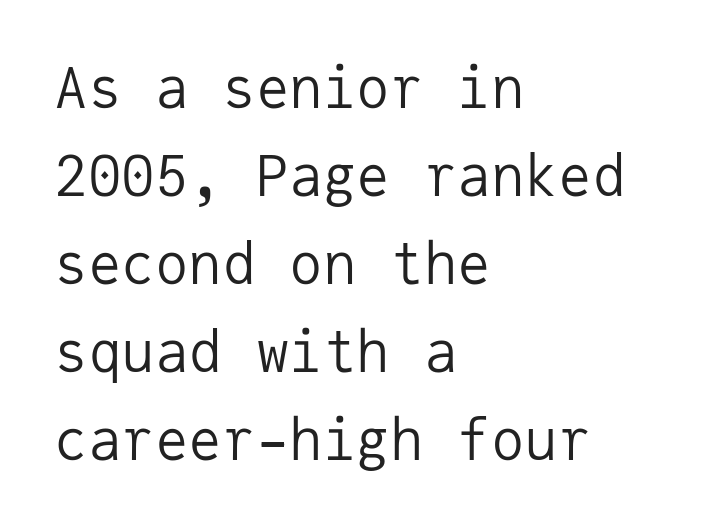
{"serif": "no", "italic": "no", "bold": "no", "weight": "regular", "width": "normal", "stroke_contrast": "low", "x_height": "medium", "monospaced": "yes", "underline": "no", "align": "left", "line_spacing": "normal", "line_spacing_ratio": 1.57, "letter_spacing": "normal", "letter_spacing_em": 0.0, "glyph_px": 56}
